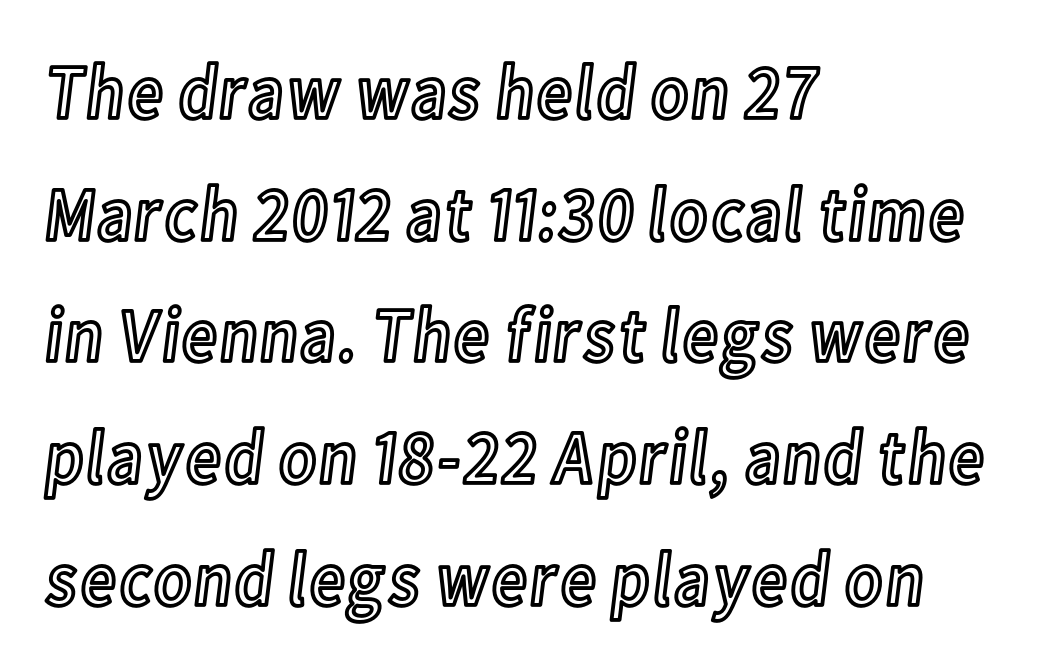
The space beneath each line is pristine and unruled. The face used here is proportionally spaced, like ordinary book or web type. Horizontally, the lines are justified to the leading edge only.
